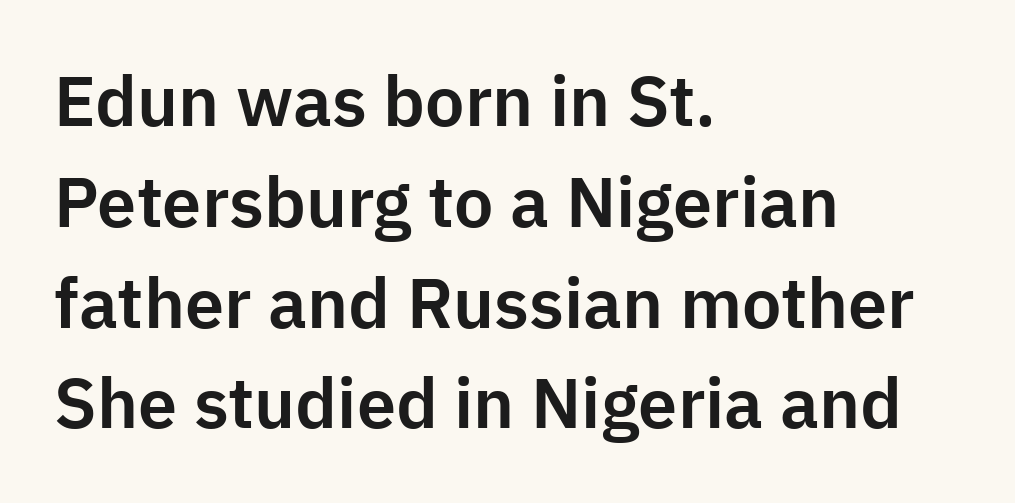
Q: Is the text italic (slanted)? A: No, it is upright.
Q: Is the typeface a serif or a sans-serif typeface? A: Sans-serif.
Q: Is the text underlined? A: No.
Q: How is the paragraph aligned? A: Left-aligned.
Q: Is the spacing between letters normal or unusually wide? A: Normal.
Q: Is the spacing between lines tight, normal or loose? A: Normal.
Q: Width (condensed, normal, or wide)? A: Normal.
Q: Stroke contrast? A: Low.
Q: x-height? A: Medium.
Q: Monospaced? A: No.
